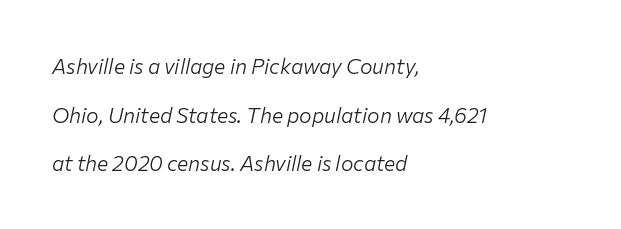
Q: Is the text bold? A: No.
Q: Is the text italic (slanted)? A: Yes, it leans right by about 12 degrees.
Q: Is the text underlined? A: No.
Q: How is the paragraph aligned? A: Left-aligned.
Q: Is the spacing between letters normal or unusually wide? A: Normal.
Q: Is the spacing between lines tight, normal or loose? A: Loose.
